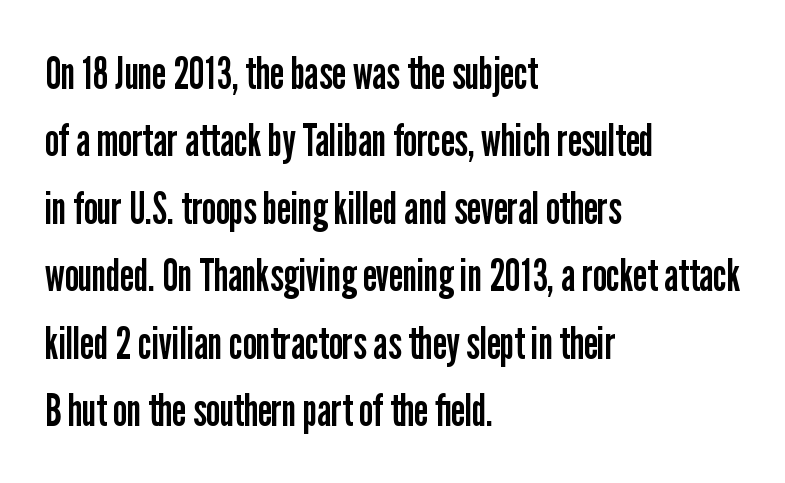
This rendering features lettering with no underline. No feet cap the strokes, marking this as sans-serif type. The rendering anchors every line to the left-hand side. Do the characters align in a grid? No, the font is proportional. Italic: no, the glyphs are upright roman.
